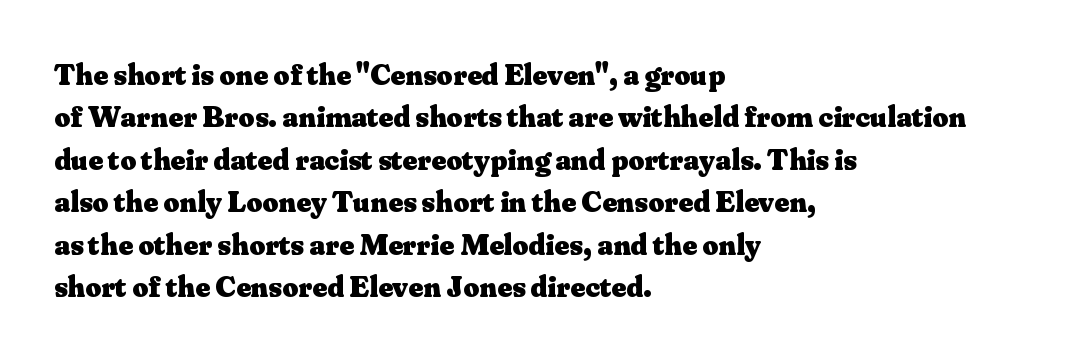
{"serif": "yes", "italic": "no", "bold": "yes", "weight": "heavy", "width": "normal", "stroke_contrast": "medium", "x_height": "small", "monospaced": "no", "underline": "no", "align": "left", "line_spacing": "normal", "line_spacing_ratio": 1.37, "letter_spacing": "normal", "letter_spacing_em": 0.0, "glyph_px": 31}
